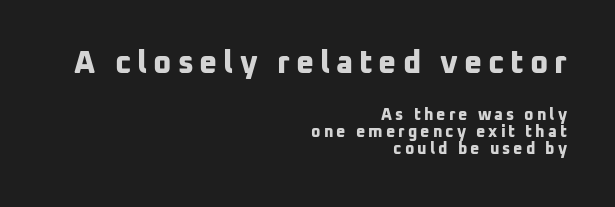
Q: Is the text bold? A: Yes.
Q: Is the typeface a serif or a sans-serif typeface? A: Sans-serif.
Q: Is the text underlined? A: No.
Q: How is the paragraph aligned? A: Right-aligned.
Q: Is the spacing between lines tight, normal or loose? A: Tight.
Q: Which block of text is set in a larger size, the first (top) or the second (bottom)? A: The first (top) one.
Q: Width (condensed, normal, or wide)? A: Normal.
Q: Stroke contrast? A: Low.
Q: x-height? A: Medium.
Q: Monospaced? A: No.
